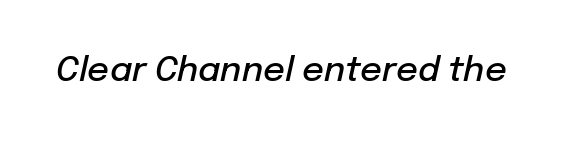
Q: Is the text bold? A: Semi-bold.
Q: Is the text italic (slanted)? A: Yes, it leans right by about 12 degrees.
Q: Is the text underlined? A: No.
Q: Is the spacing between letters normal or unusually wide? A: Normal.
Q: Width (condensed, normal, or wide)? A: Normal.
Q: Stroke contrast? A: Low.
Q: x-height? A: Medium.
Q: Monospaced? A: No.
